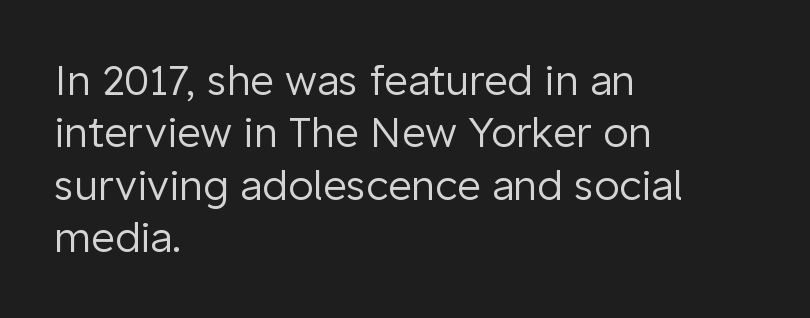
The image shows 41 px regular-weight sans-serif type, upright; set left-aligned, normal line spacing (1.28x), normal letter spacing, not underlined; low stroke contrast and a medium x-height.
